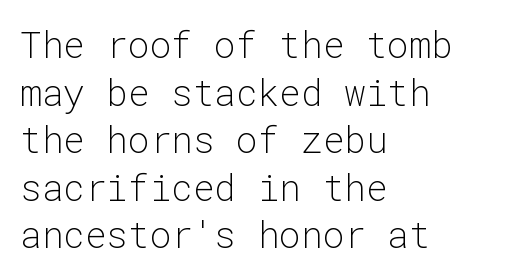
{"serif": "no", "italic": "no", "bold": "no", "weight": "light", "width": "normal", "stroke_contrast": "low", "x_height": "medium", "monospaced": "yes", "underline": "no", "align": "left", "line_spacing": "normal", "line_spacing_ratio": 1.32, "letter_spacing": "normal", "letter_spacing_em": 0.0, "glyph_px": 36}
